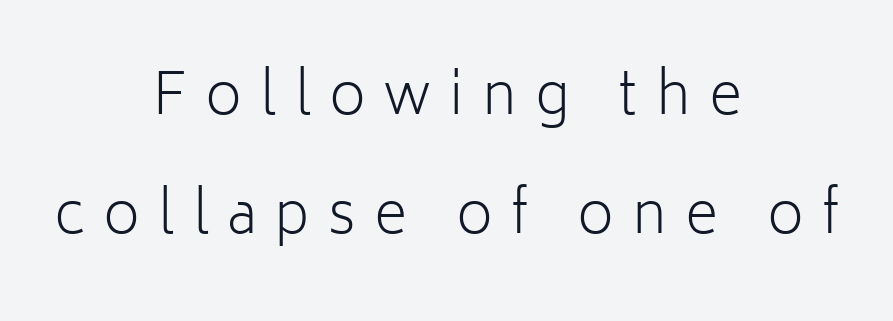
The image shows 57 px light sans-serif type, upright; set centered, loose line spacing (2.08x), unusually wide letter spacing (+0.32 em), not underlined; low stroke contrast and a medium x-height.
